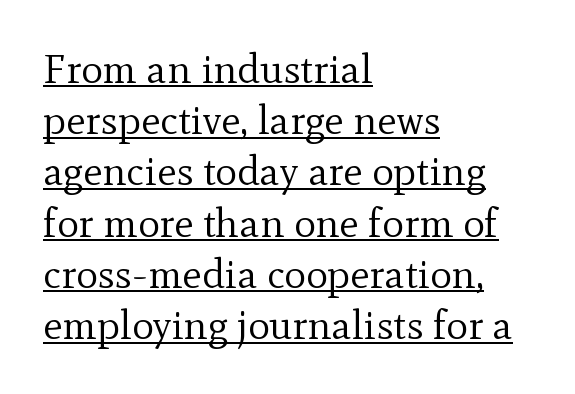
{"serif": "yes", "italic": "no", "bold": "no", "weight": "regular", "width": "normal", "x_height": "small", "monospaced": "no", "underline": "yes", "align": "left", "line_spacing": "normal", "line_spacing_ratio": 1.25, "letter_spacing": "normal", "letter_spacing_em": 0.0, "glyph_px": 41}
